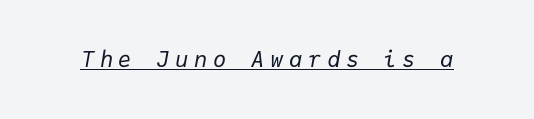
{"italic": "yes", "lean": "right", "slant_degrees": 9, "bold": "no", "underline": "yes", "letter_spacing": "wide", "letter_spacing_em": 0.26, "glyph_px": 22}
